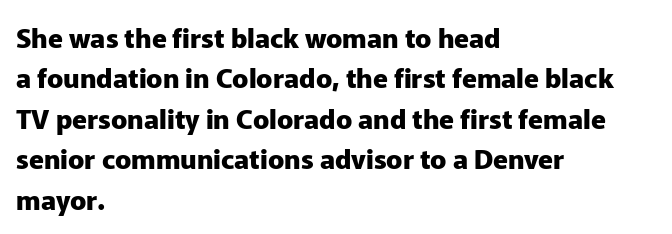
Q: Is the text bold? A: Yes.
Q: Is the text italic (slanted)? A: No, it is upright.
Q: Is the text underlined? A: No.
Q: How is the paragraph aligned? A: Left-aligned.
Q: Is the spacing between letters normal or unusually wide? A: Normal.
Q: Is the spacing between lines tight, normal or loose? A: Normal.
